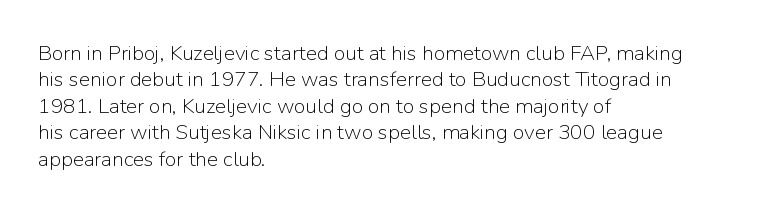
The rendering uses a moderate line-height, typical for paragraphs. Only glyphs here, with clear space below each row. The passage is arranged the way most books set body copy — flush left. Spacing between characters is what you'd get straight out of the box.
